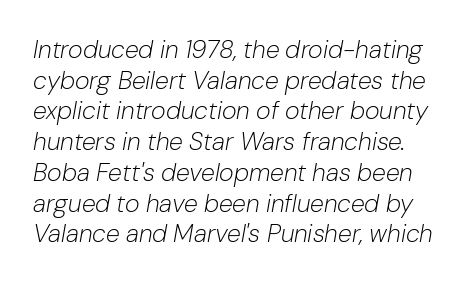
The image shows 25 px text type, italic (leaning right); set line spacing 1.23x, normal letter spacing, not underlined.
